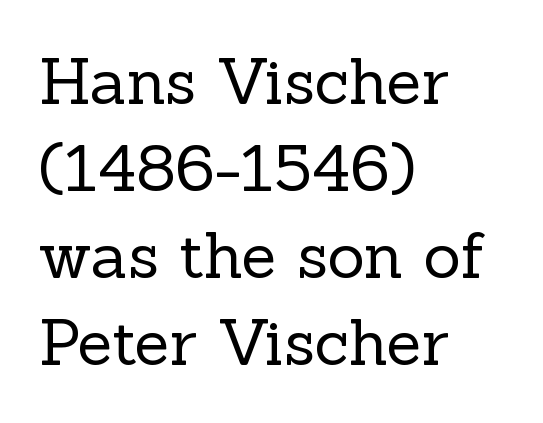
Stems here are at most as thick as an everyday book face. Do the letters lean? They stand straight. Descenders are the only things crossing below the line. Proportional: the letters do not fall into vertical columns.
